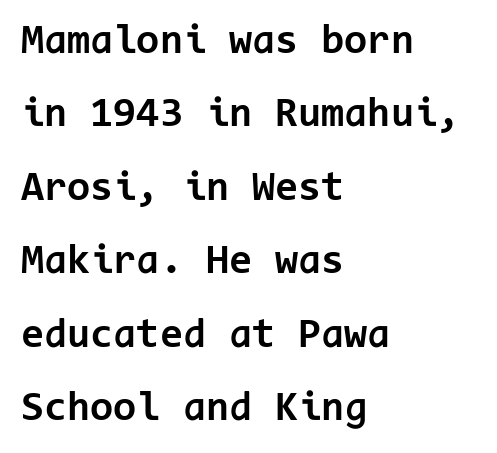
{"serif": "no", "italic": "no", "bold": "yes", "weight": "bold", "width": "normal", "stroke_contrast": "low", "x_height": "medium", "monospaced": "yes", "underline": "no", "align": "left", "line_spacing_ratio": 1.75, "letter_spacing": "normal", "letter_spacing_em": 0.0, "glyph_px": 42}
